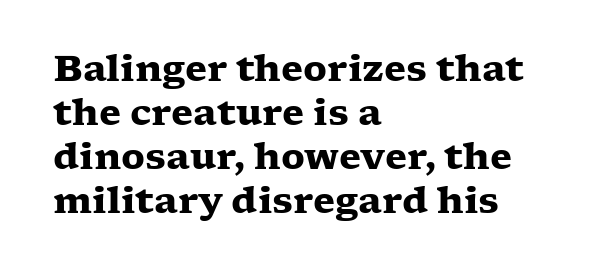
The face used here is rendered with its standard letterfit. Rendered with straight, roman letterforms. Weight: bold. The paragraph has a hard left edge and a soft right edge. Proportional: the letters do not fall into vertical columns.
